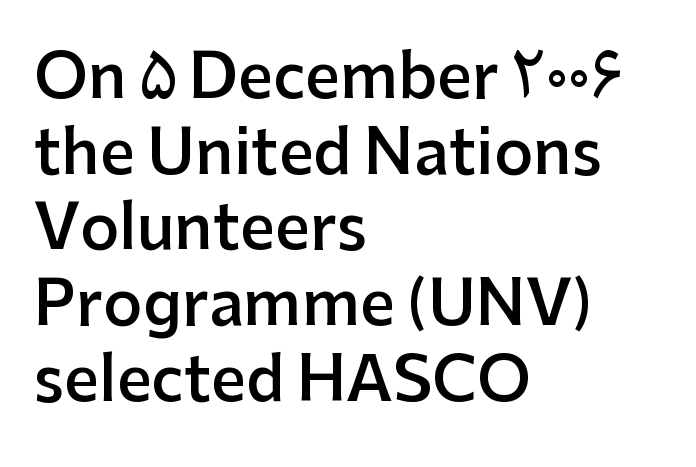
Q: Is the text bold? A: Semi-bold.
Q: Is the text italic (slanted)? A: No, it is upright.
Q: Is the typeface a serif or a sans-serif typeface? A: Sans-serif.
Q: Is the text underlined? A: No.
Q: How is the paragraph aligned? A: Left-aligned.
Q: Is the spacing between letters normal or unusually wide? A: Normal.
Q: Width (condensed, normal, or wide)? A: Normal.
Q: Stroke contrast? A: Low.
Q: x-height? A: Medium.
Q: Monospaced? A: No.
